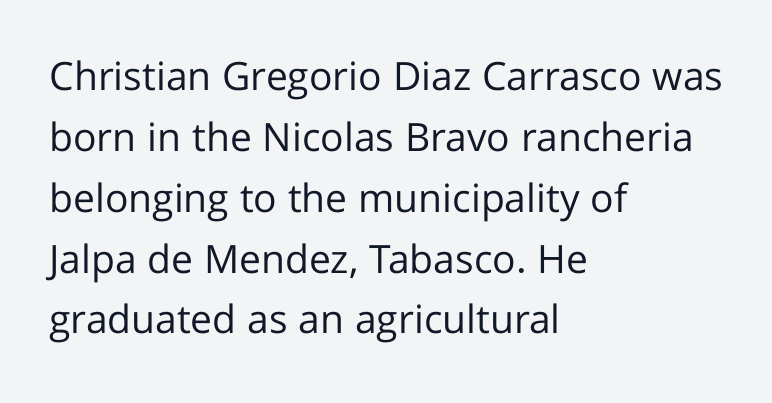
{"serif": "no", "italic": "no", "bold": "no", "weight": "regular", "width": "normal", "stroke_contrast": "low", "x_height": "medium", "monospaced": "no", "underline": "no", "align": "left", "line_spacing": "normal", "line_spacing_ratio": 1.56, "letter_spacing": "normal", "letter_spacing_em": 0.0, "glyph_px": 39}
